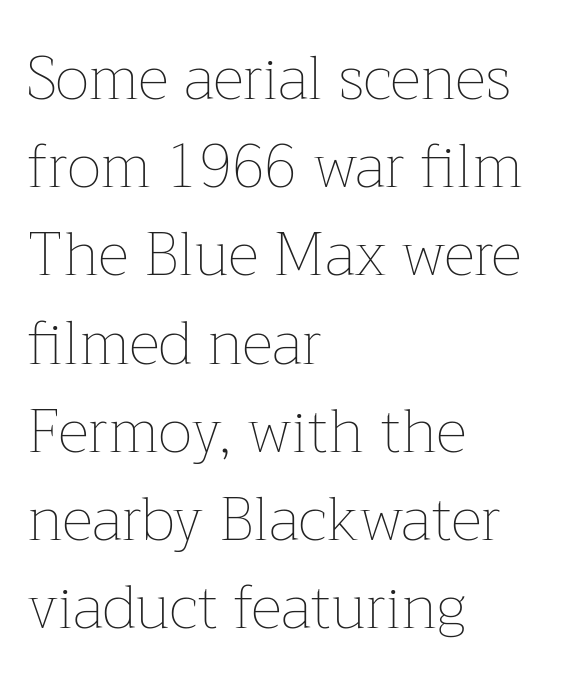
The image shows 60 px thin type, upright; set left-aligned, normal line spacing (1.47x), normal letter spacing, not underlined; low stroke contrast and a medium x-height.
